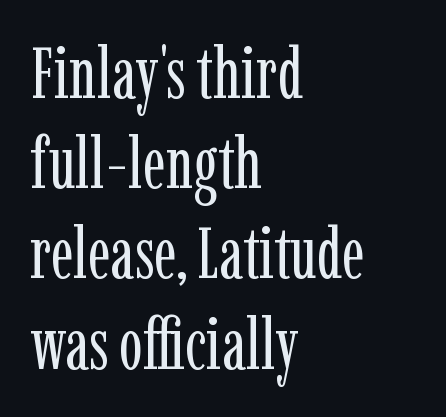
{"serif": "yes", "italic": "no", "bold": "no", "weight": "regular", "width": "condensed", "stroke_contrast": "low", "x_height": "medium", "monospaced": "no", "underline": "no", "align": "left", "line_spacing": "normal", "line_spacing_ratio": 1.27, "letter_spacing": "normal", "letter_spacing_em": 0.0, "glyph_px": 71}
